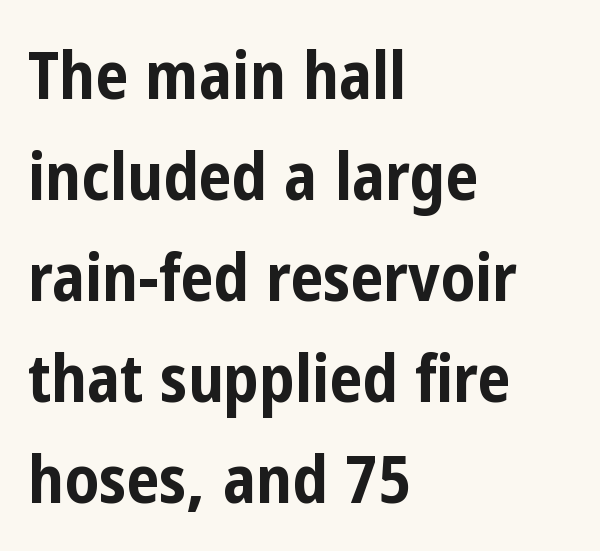
The image shows 66 px bold, condensed sans-serif type, upright; set left-aligned, normal line spacing (1.53x), normal letter spacing, not underlined; low stroke contrast and a medium x-height.
